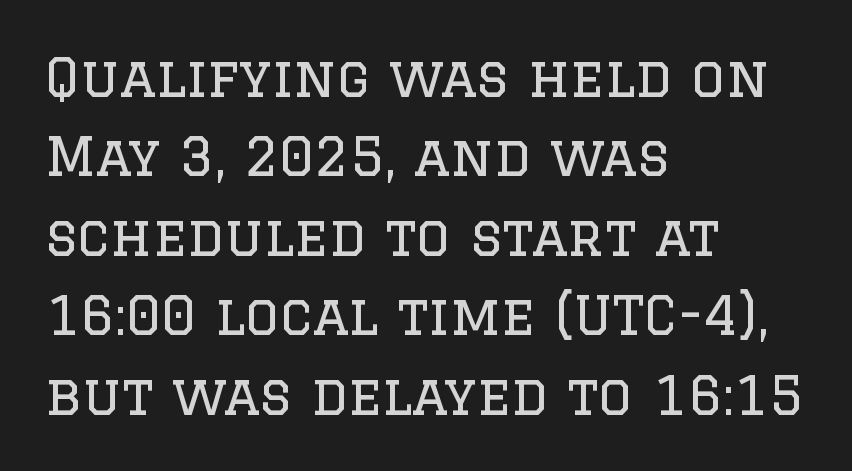
Q: Is the text bold? A: No.
Q: Is the text italic (slanted)? A: No, it is upright.
Q: Is the typeface a serif or a sans-serif typeface? A: Serif.
Q: Is the text underlined? A: No.
Q: How is the paragraph aligned? A: Left-aligned.
Q: Is the spacing between letters normal or unusually wide? A: Normal.
Q: Is the spacing between lines tight, normal or loose? A: Normal.
Q: Width (condensed, normal, or wide)? A: Normal.
Q: Stroke contrast? A: Low.
Q: x-height? A: Large.
Q: Monospaced? A: No.
